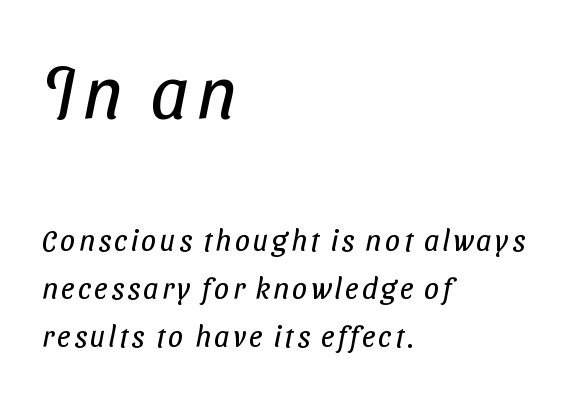
Stroke terminals: plain, sans-serif. Leftover space on each line is placed entirely after the last word. Varying glyph widths throughout — classic text-font behaviour. Evenly set lines give the paragraph a standard silhouette. No word sits above an underline.
